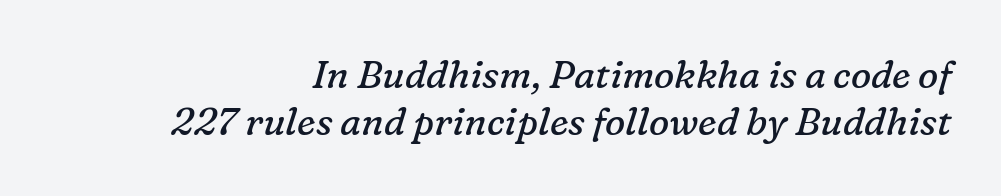
The image shows 38 px regular-weight serif type, italic (leaning right); set normal line spacing (1.25x), normal letter spacing, not underlined; low stroke contrast and a medium x-height.
